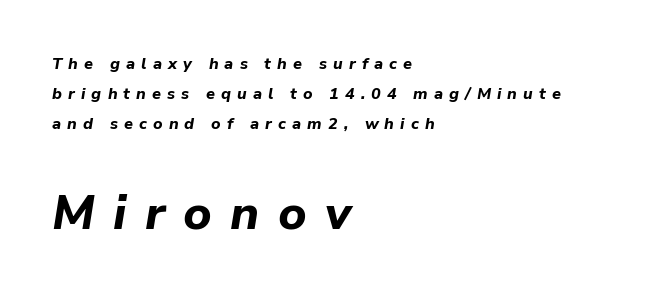
{"italic": "yes", "lean": "right", "slant_degrees": 9, "bold": "yes", "weight": "bold", "width": "normal", "stroke_contrast": "low", "x_height": "medium", "monospaced": "no", "underline": "no", "align": "left", "line_spacing_ratio": 1.87, "letter_spacing": "wide", "letter_spacing_em": 0.38, "larger_block": "second", "size_ratio": 3.0, "glyph_px": 48}
